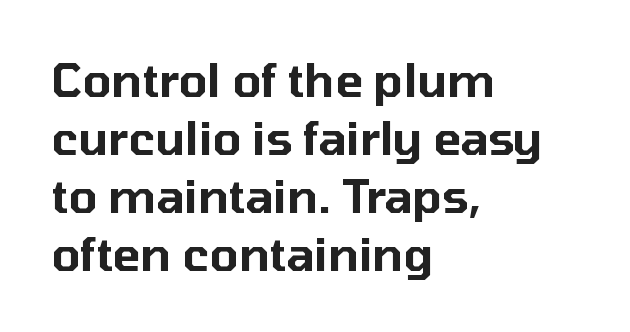
Each line starts at the same left margin while the right side varies. The type is set solid horizontally, with unmodified tracking. It's the straight-up-and-down kind of type. Each letter keeps its own natural width here, so spacing adapts to shape.
